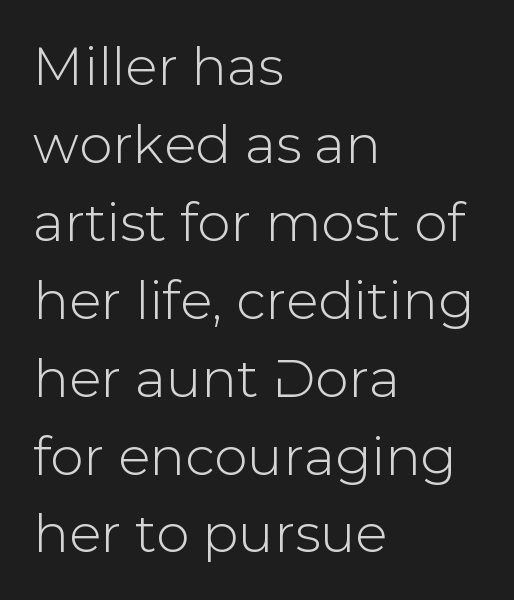
The image shows 53 px sans-serif type, upright; set left-aligned, normal line spacing (1.47x), normal letter spacing, not underlined; low stroke contrast and a medium x-height.
